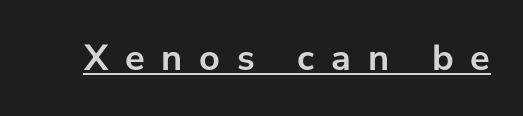
Q: Is the text bold? A: Yes.
Q: Is the text italic (slanted)? A: No, it is upright.
Q: Is the typeface a serif or a sans-serif typeface? A: Sans-serif.
Q: Is the text underlined? A: Yes.
Q: Is the spacing between letters normal or unusually wide? A: Unusually wide.
Q: Width (condensed, normal, or wide)? A: Normal.
Q: Stroke contrast? A: Low.
Q: x-height? A: Medium.
Q: Monospaced? A: No.
